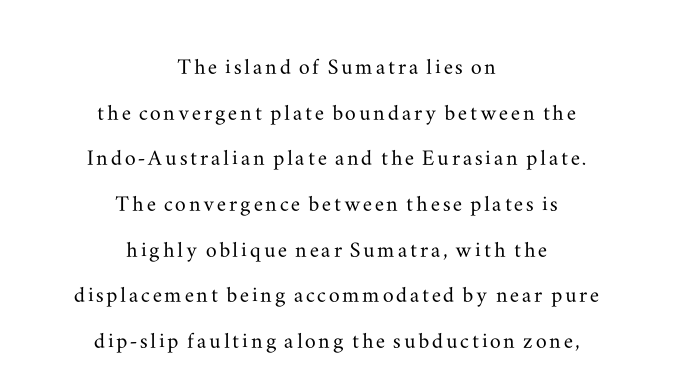
{"italic": "no", "underline": "no", "align": "center", "line_spacing": "normal", "line_spacing_ratio": 1.69, "glyph_px": 27}
